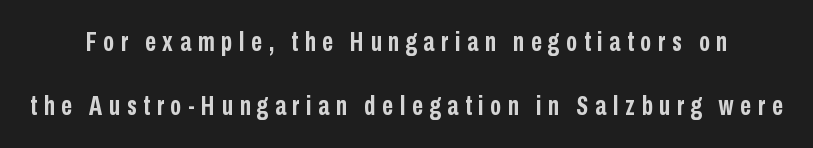
The image shows 27 px bold type, upright; set loose line spacing (2.37x), unusually wide letter spacing (+0.25 em), not underlined.
